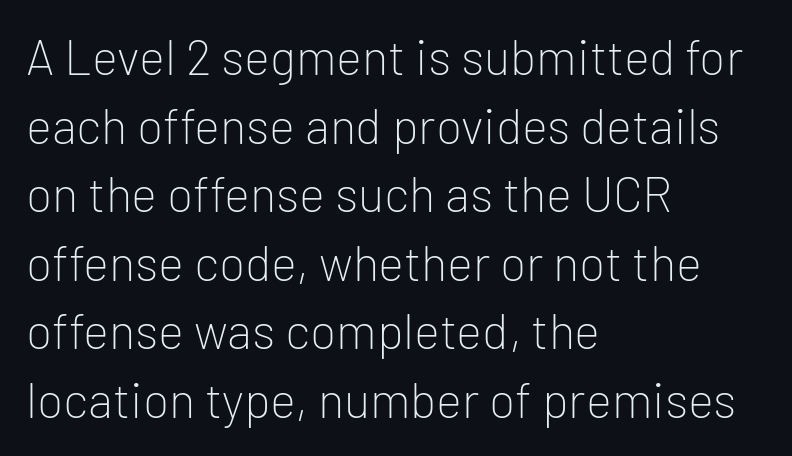
{"serif": "no", "italic": "no", "bold": "no", "weight": "light", "width": "normal", "stroke_contrast": "low", "x_height": "medium", "monospaced": "no", "underline": "no", "align": "left", "line_spacing": "normal", "line_spacing_ratio": 1.4, "letter_spacing": "normal", "letter_spacing_em": 0.0, "glyph_px": 49}
